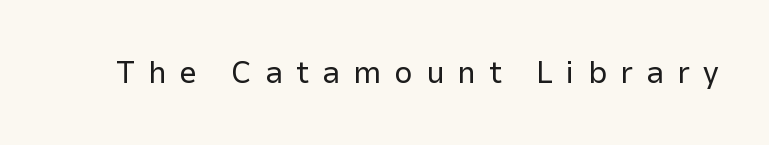
{"serif": "no", "italic": "no", "bold": "no", "weight": "regular", "width": "normal", "stroke_contrast": "low", "x_height": "medium", "monospaced": "no", "underline": "no", "letter_spacing": "wide", "letter_spacing_em": 0.4, "glyph_px": 32}
